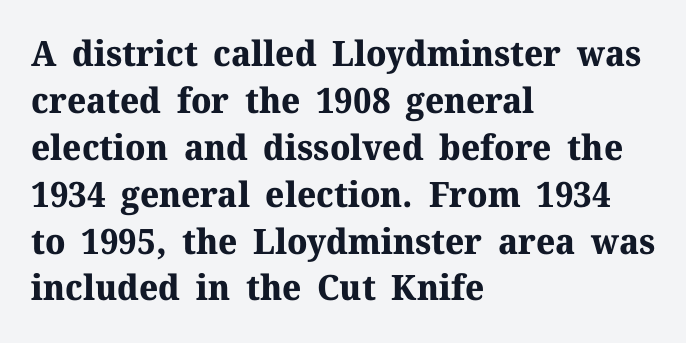
The image shows 35 px bold serif type, upright; set left-aligned, normal line spacing (1.34x), normal letter spacing, not underlined; medium stroke contrast and a medium x-height.
